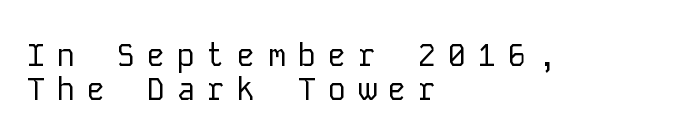
The image shows 31 px regular-weight sans-serif type, upright, monospaced; set left-aligned, tight line spacing (1.09x), unusually wide letter spacing (+0.37 em), not underlined; low stroke contrast and a medium x-height.
